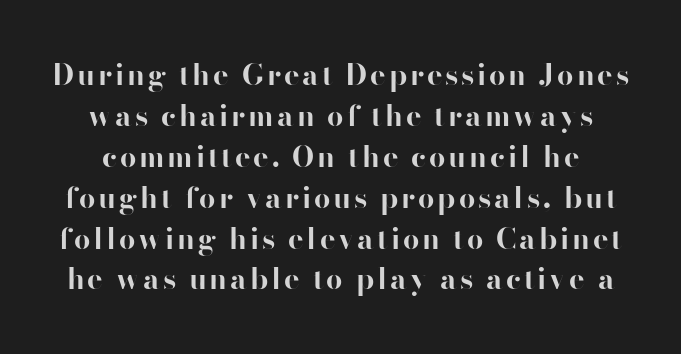
{"serif": "no", "italic": "no", "bold": "yes", "weight": "bold", "width": "normal", "stroke_contrast": "high", "x_height": "small", "monospaced": "no", "underline": "no", "line_spacing": "normal", "line_spacing_ratio": 1.41, "glyph_px": 29}
